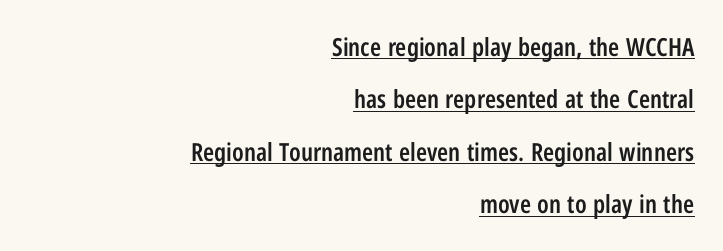
The image shows 25 px text type, upright; set right-aligned, loose line spacing (2.1x), normal letter spacing, underlined.
